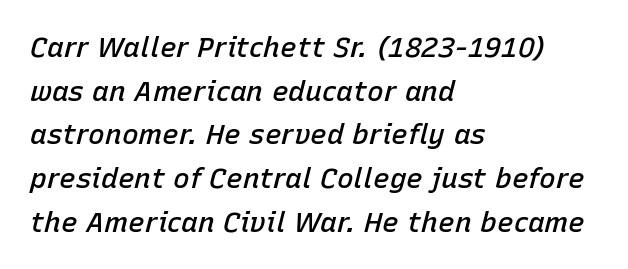
Regarding leading, the lines here are spaced in the standard way. The area under the type is left untouched. Tall strokes in this sample are angled rather than plumb. Honestly, the letter spacing is just normal — you wouldn't notice it. Looks like regular typesetting: each glyph gets only the width it needs.
